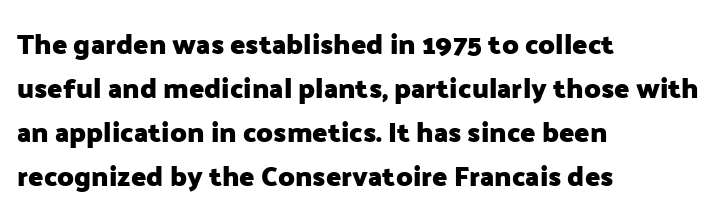
The image shows 28 px heavy sans-serif type, upright; set left-aligned, normal line spacing (1.57x), normal letter spacing, not underlined; low stroke contrast and a medium x-height.
